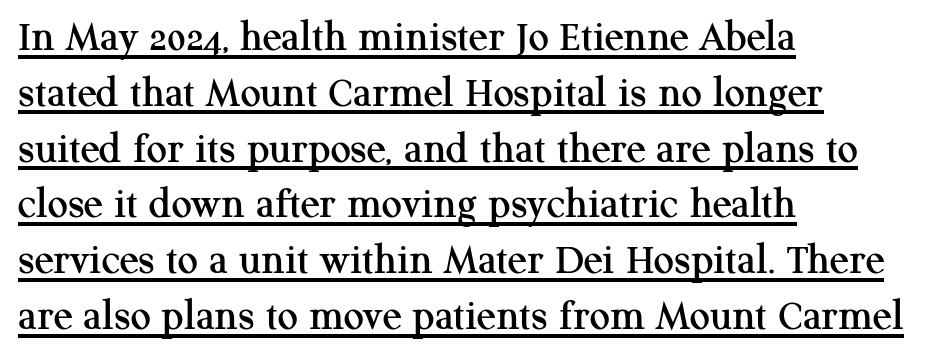
{"serif": "yes", "italic": "no", "width": "normal", "stroke_contrast": "medium", "x_height": "medium", "monospaced": "no", "underline": "yes", "align": "left", "line_spacing_ratio": 1.24, "letter_spacing": "normal", "letter_spacing_em": 0.0, "glyph_px": 45}
